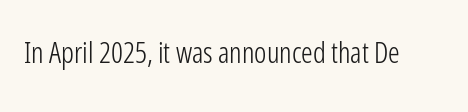
Q: Is the text bold? A: No.
Q: Is the text italic (slanted)? A: No, it is upright.
Q: Is the typeface a serif or a sans-serif typeface? A: Sans-serif.
Q: Is the text underlined? A: No.
Q: Is the spacing between letters normal or unusually wide? A: Normal.
Q: Width (condensed, normal, or wide)? A: Condensed.
Q: Stroke contrast? A: Low.
Q: x-height? A: Medium.
Q: Monospaced? A: No.
